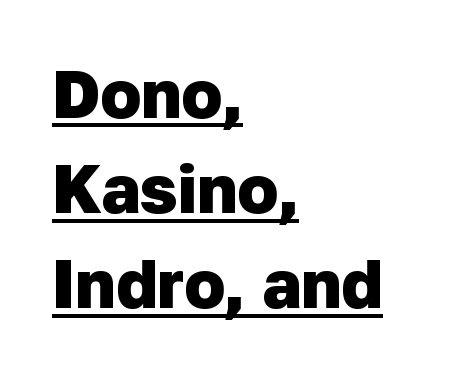
The image shows 67 px heavy sans-serif type; set left-aligned, normal line spacing (1.42x), normal letter spacing, underlined; low stroke contrast and a medium x-height.
